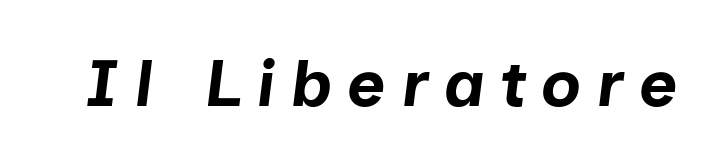
The image shows 66 px bold type, italic (leaning right); set unusually wide letter spacing (+0.23 em), not underlined; low stroke contrast and a medium x-height.
